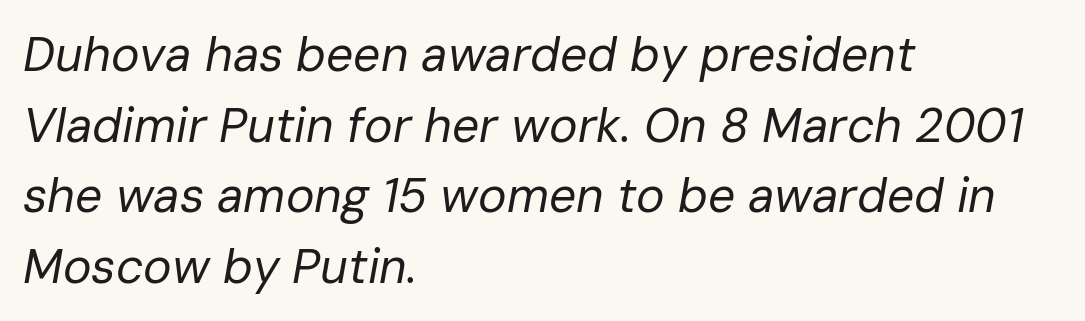
The weight tops out at a normal text grade. Each letter keeps its own natural width here, so spacing adapts to shape. The rendering uses a moderate line-height, typical for paragraphs. Just letters on the line, the space beneath them empty. A typesetter would call this zero additional tracking.
